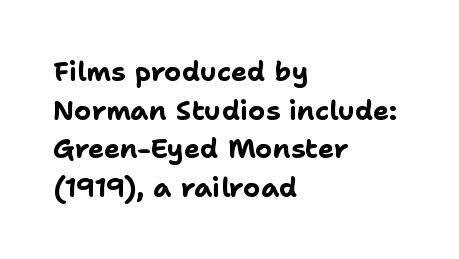
The glyphs are unaccompanied by any horizontal stroke below them. Alignment: flush left. Its strokes are broad and dark, the hallmark of bold type. Designer's note — italics off, roman on.
